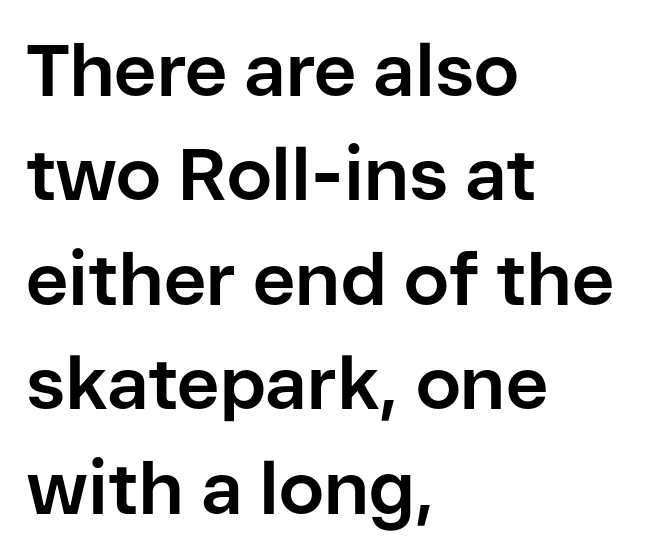
The image shows 73 px bold sans-serif type, upright; set left-aligned, normal line spacing (1.43x), normal letter spacing, not underlined; low stroke contrast and a medium x-height.
